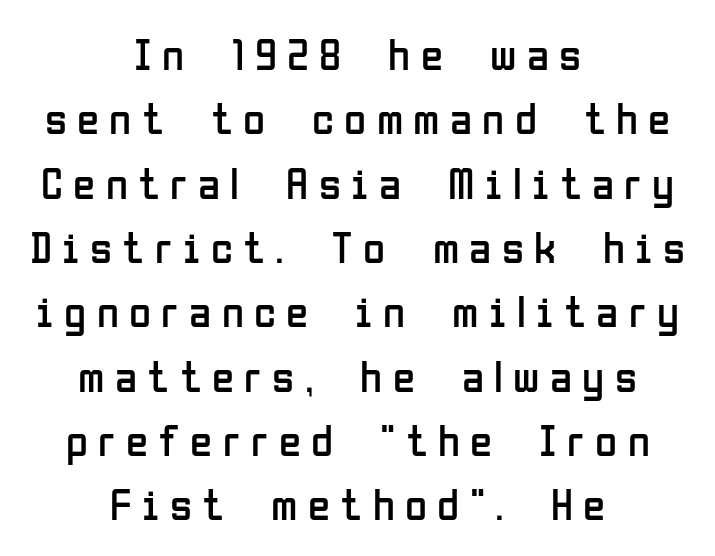
Q: Is the text bold? A: No.
Q: Is the text italic (slanted)? A: No, it is upright.
Q: Is the typeface a serif or a sans-serif typeface? A: Sans-serif.
Q: Is the text underlined? A: No.
Q: How is the paragraph aligned? A: Centered.
Q: Is the spacing between letters normal or unusually wide? A: Unusually wide.
Q: Is the spacing between lines tight, normal or loose? A: Normal.
Q: Width (condensed, normal, or wide)? A: Condensed.
Q: Stroke contrast? A: Low.
Q: x-height? A: Medium.
Q: Monospaced? A: No.
